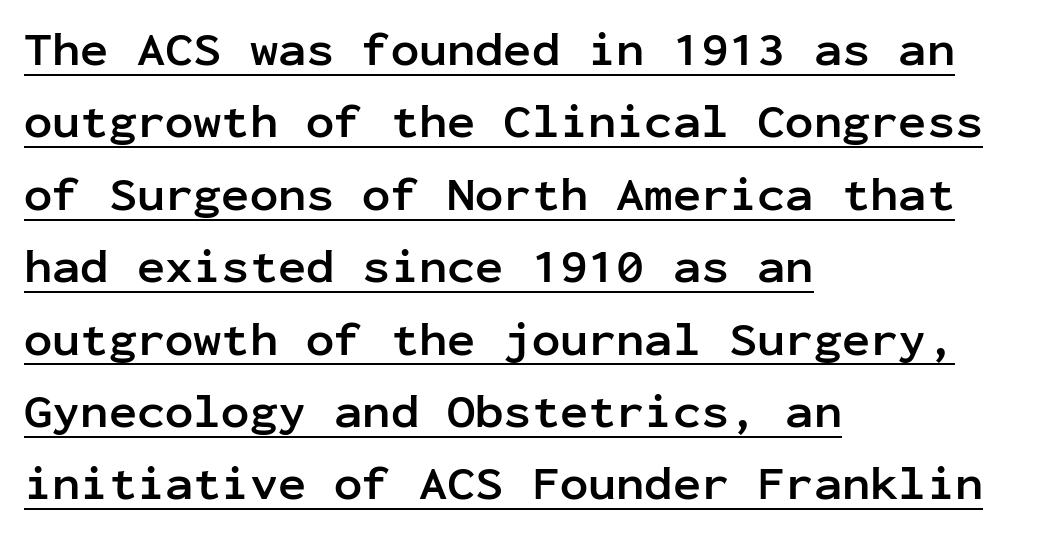
The passage is arranged the way most books set body copy — flush left. You could call the tracking neutral — neither tight nor loose. The passage shown is emphatically bold. Every character here occupies the same horizontal width, giving the sample a typewriter-like rhythm. The lettering is marked with a stroke running underneath it. The rendering uses a moderate line-height, typical for paragraphs.
